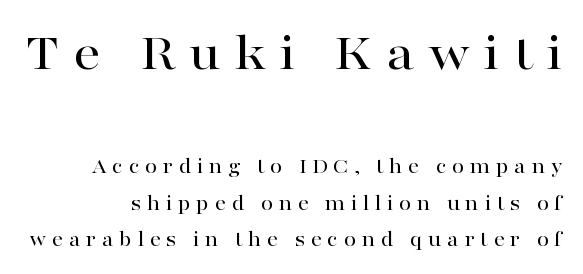
Character size in the leading block exceeds that of the trailing block. What stands out about the letter spacing? Its width — letters are far apart. When letters stand straight like this, we call the style roman or upright. You could not count columns in this text — the font is proportionally spaced.
